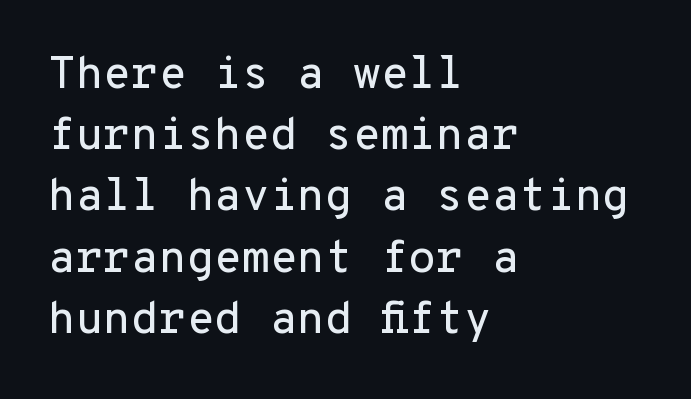
Q: Is the text italic (slanted)? A: No, it is upright.
Q: Is the typeface a serif or a sans-serif typeface? A: Sans-serif.
Q: Is the text underlined? A: No.
Q: How is the paragraph aligned? A: Left-aligned.
Q: Is the spacing between letters normal or unusually wide? A: Normal.
Q: Is the spacing between lines tight, normal or loose? A: Normal.
Q: Width (condensed, normal, or wide)? A: Normal.
Q: Stroke contrast? A: Low.
Q: x-height? A: Medium.
Q: Monospaced? A: Yes.
